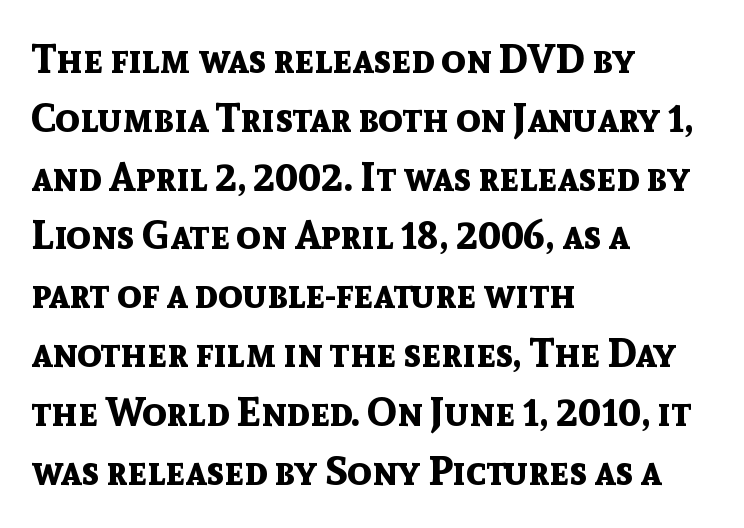
The image shows 40 px bold sans-serif type, upright; set left-aligned, normal line spacing (1.47x), normal letter spacing, not underlined; a medium x-height.
